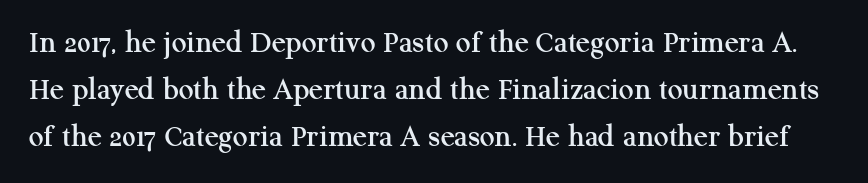
{"serif": "yes", "italic": "no", "width": "normal", "stroke_contrast": "medium", "x_height": "medium", "monospaced": "no", "underline": "no", "line_spacing": "normal", "line_spacing_ratio": 1.42, "letter_spacing": "normal", "letter_spacing_em": 0.0, "glyph_px": 33}
